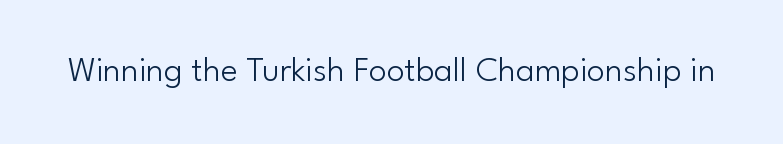
Honestly, there is no underline to notice here at all. Look at the bottom of the vertical strokes: they stop flat, with no serifs. The type is set solid horizontally, with unmodified tracking. Character widths vary here, with narrow letters taking less room than wide ones. Is this a heavy cut? Hardly; it is regular or lighter.
